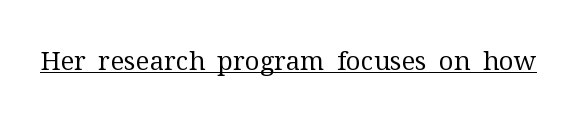
Q: Is the text bold? A: No.
Q: Is the text italic (slanted)? A: No, it is upright.
Q: Is the text underlined? A: Yes.
Q: Is the spacing between letters normal or unusually wide? A: Normal.
